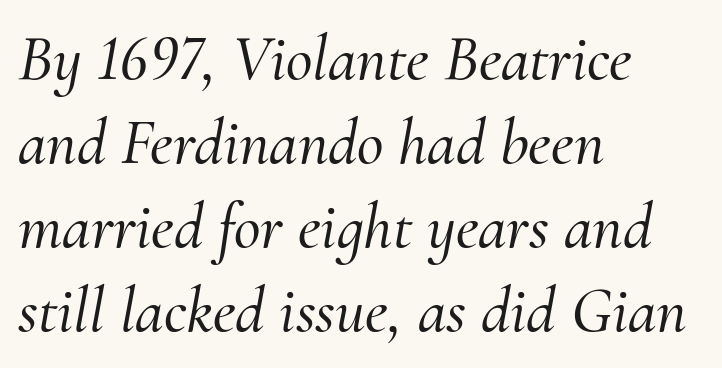
Typeset ragged right — the left edge is the straight one. A typesetter would call this zero additional tracking. A typesetter would label this face a serif. Leading matches the norm, producing a regular column. These lines were composed using italics. Varying glyph widths throughout — classic text-font behaviour.
